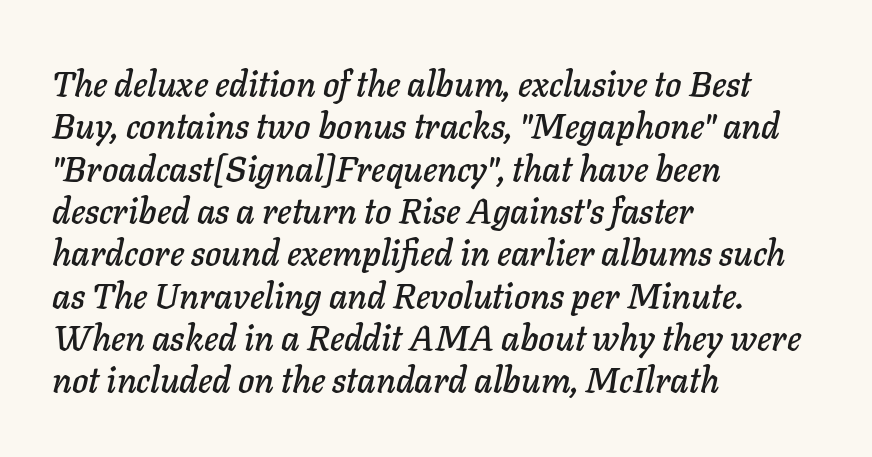
Spacing verdict: proportional, widths tailored to each character. What stands out about the letter spacing? Nothing — it is the standard amount. The compositor pushed each line to the left boundary. Observe the lean: these are italic letterforms.
